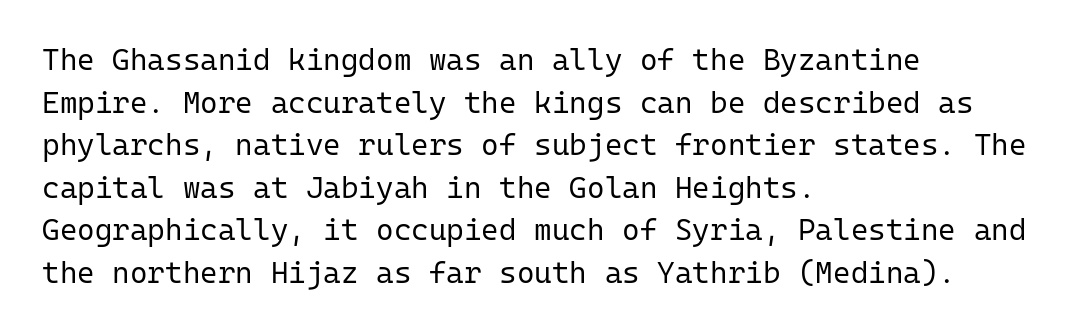
The strip under each line holds only bare page. The passage shown stacks its lines at a standard gap. Each stroke keeps to a modest, everyday thickness or less. Does the copy run flush right? No — it runs flush left. In terms of letterform style, serifs are entirely absent. Does the lettering tilt? It doesn't — this is upright.
